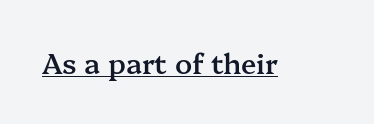
{"serif": "yes", "italic": "no", "bold": "semi", "weight": "semibold", "width": "normal", "stroke_contrast": "medium", "x_height": "medium", "monospaced": "no", "underline": "yes", "letter_spacing": "normal", "letter_spacing_em": 0.0, "glyph_px": 28}
